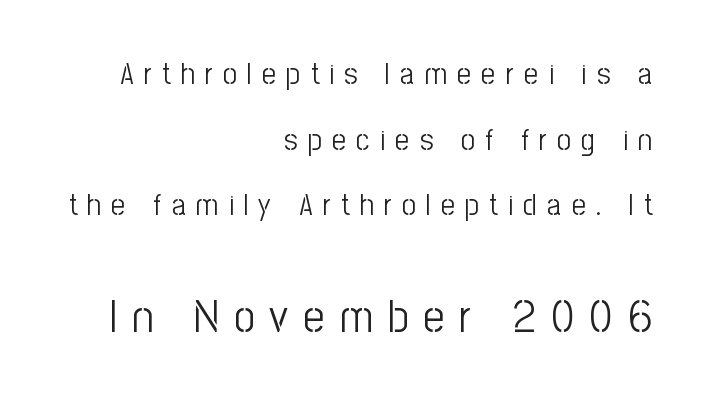
The image shows 46 px light, condensed sans-serif type, upright; set right-aligned, loose line spacing (2.12x), unusually wide letter spacing (+0.33 em), not underlined; the second (bottom) block is 1.48x larger; low stroke contrast and a medium x-height.
